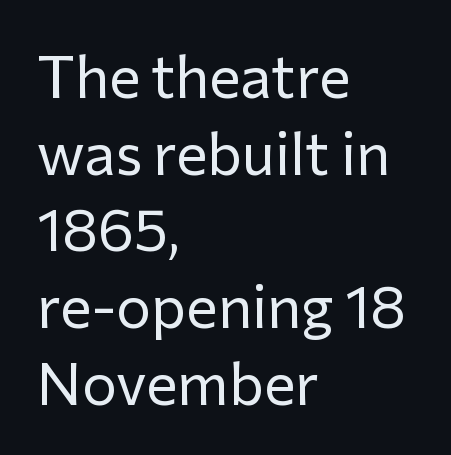
Q: Is the text bold? A: No.
Q: Is the text italic (slanted)? A: No, it is upright.
Q: Is the typeface a serif or a sans-serif typeface? A: Sans-serif.
Q: Is the text underlined? A: No.
Q: How is the paragraph aligned? A: Left-aligned.
Q: Is the spacing between letters normal or unusually wide? A: Normal.
Q: Is the spacing between lines tight, normal or loose? A: Normal.
Q: Width (condensed, normal, or wide)? A: Normal.
Q: Stroke contrast? A: Low.
Q: x-height? A: Medium.
Q: Monospaced? A: No.
